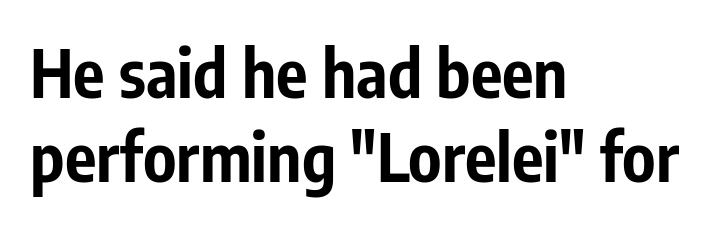
The image shows 66 px bold, condensed sans-serif type, upright; set left-aligned, normal line spacing (1.28x), normal letter spacing, not underlined; low stroke contrast and a medium x-height.
